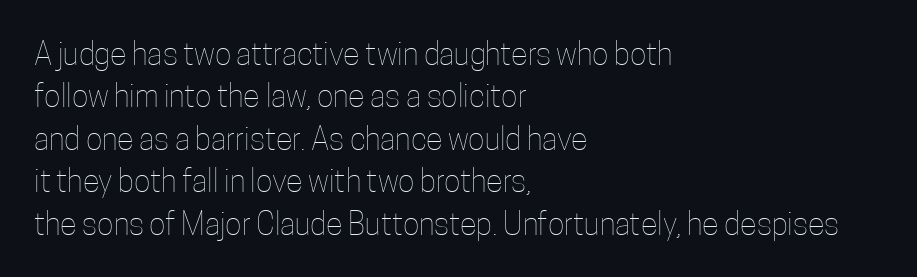
The image shows 31 px thin, condensed type, upright; set left-aligned, normal line spacing (1.37x), normal letter spacing, not underlined; low stroke contrast and a medium x-height.
